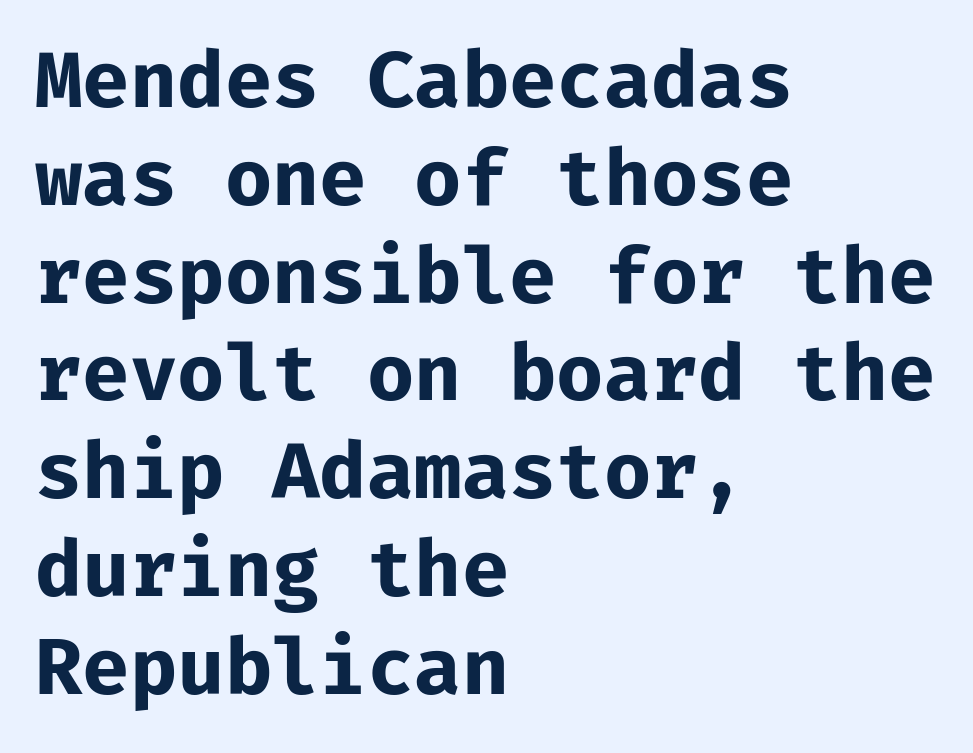
{"serif": "no", "italic": "no", "bold": "yes", "weight": "bold", "width": "normal", "stroke_contrast": "low", "x_height": "medium", "monospaced": "yes", "underline": "no", "align": "left", "line_spacing": "normal", "line_spacing_ratio": 1.27, "letter_spacing": "normal", "letter_spacing_em": 0.0, "glyph_px": 77}
